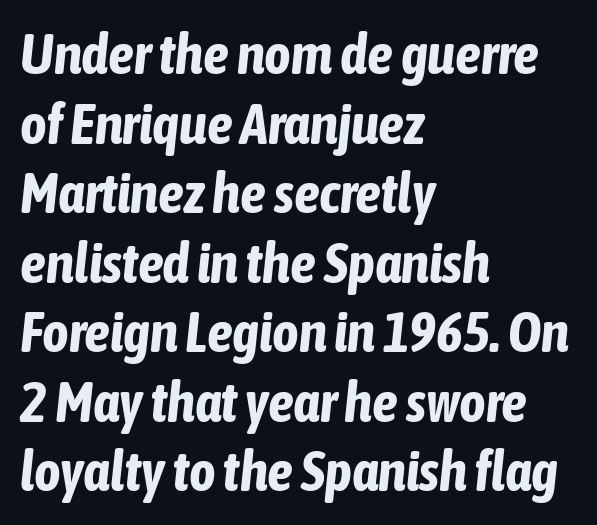
{"italic": "yes", "lean": "right", "slant_degrees": 6, "bold": "yes", "weight": "bold", "width": "condensed", "stroke_contrast": "low", "x_height": "medium", "monospaced": "no", "underline": "no", "align": "left", "line_spacing_ratio": 1.22, "letter_spacing": "normal", "letter_spacing_em": 0.0, "glyph_px": 57}
